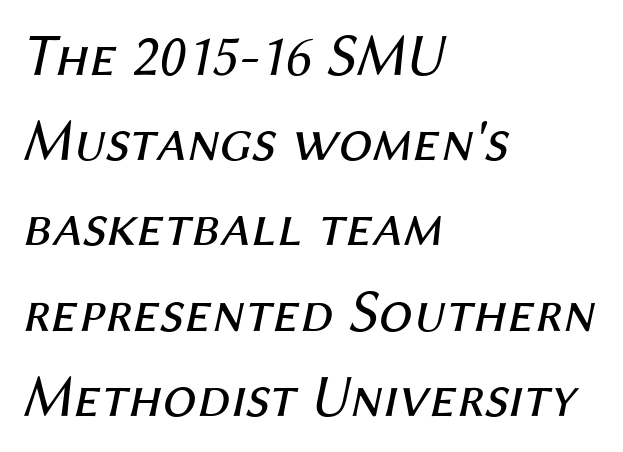
{"italic": "yes", "lean": "right", "slant_degrees": 12, "bold": "no", "weight": "regular", "width": "normal", "stroke_contrast": "medium", "x_height": "medium", "monospaced": "no", "underline": "no", "align": "left", "line_spacing": "normal", "line_spacing_ratio": 1.42, "letter_spacing": "normal", "letter_spacing_em": 0.0, "glyph_px": 60}
